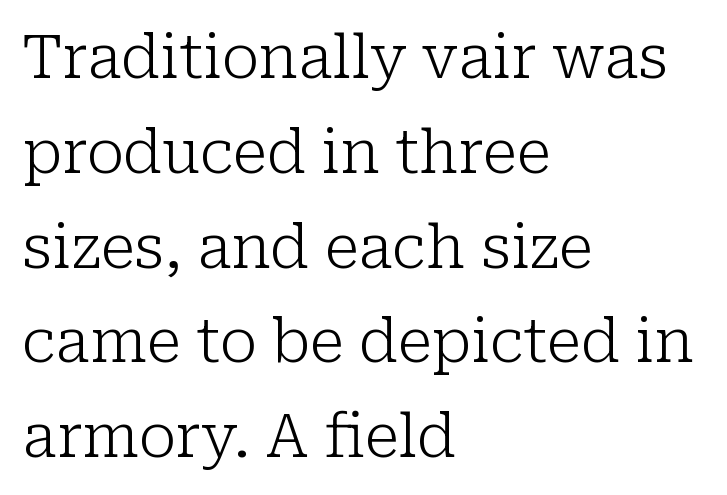
Horizontal alignment here is leftward, the default for most running prose. The rendering keeps characters at their native spacing. A serif font was chosen for this passage. How would I describe the line gaps? Plain and ordinary. The area under the type is left untouched. Do the letters lean? They stand straight.
